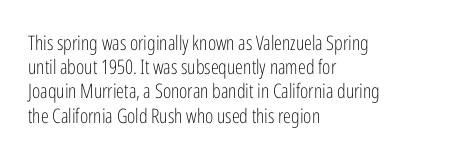
The image shows 20 px text type, upright; set left-aligned, line spacing 1.21x, normal letter spacing, not underlined.
